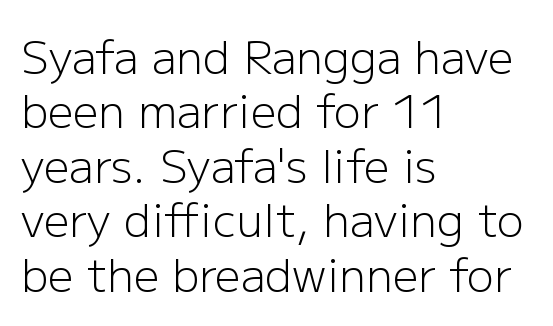
Any mark beneath the type? The region is blank. In terms of letterform style, serifs are entirely absent. Every character sits straight up, as roman type does. Here the designer chose a conventional face with non-uniform glyph widths. Default kerning and tracking; the words read as compact shapes.
